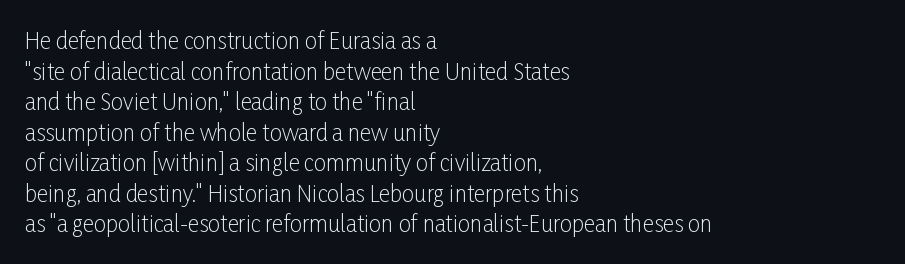
{"italic": "no", "bold": "no", "underline": "no", "align": "left", "line_spacing": "normal", "line_spacing_ratio": 1.39, "letter_spacing": "normal", "letter_spacing_em": 0.0, "glyph_px": 22}
